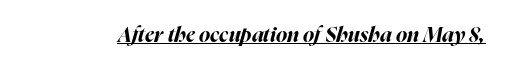
{"italic": "yes", "lean": "right", "slant_degrees": 16, "bold": "yes", "underline": "yes", "letter_spacing": "normal", "letter_spacing_em": 0.0, "glyph_px": 21}
